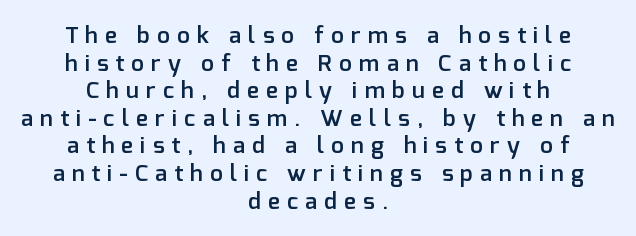
Q: Is the text bold? A: Semi-bold.
Q: Is the text italic (slanted)? A: No, it is upright.
Q: Is the text underlined? A: No.
Q: How is the paragraph aligned? A: Centered.
Q: Is the spacing between letters normal or unusually wide? A: Unusually wide.
